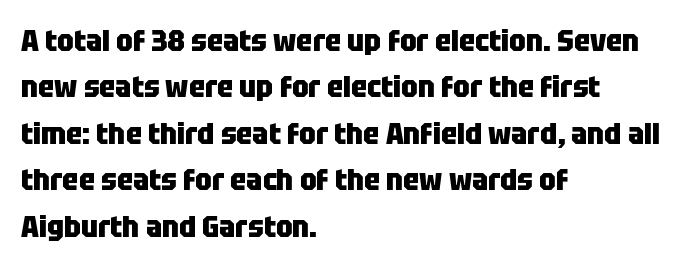
{"serif": "no", "italic": "no", "bold": "yes", "weight": "heavy", "width": "condensed", "stroke_contrast": "low", "x_height": "large", "monospaced": "no", "underline": "no", "align": "left", "line_spacing": "normal", "line_spacing_ratio": 1.55, "letter_spacing": "normal", "letter_spacing_em": 0.0, "glyph_px": 30}
